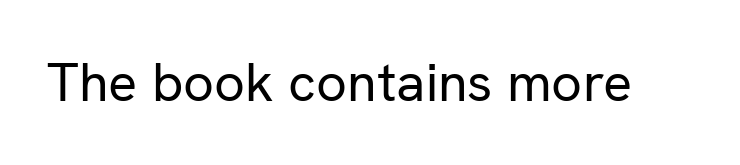
The image shows 54 px regular-weight sans-serif type, upright; set normal letter spacing, not underlined; low stroke contrast and a medium x-height.
